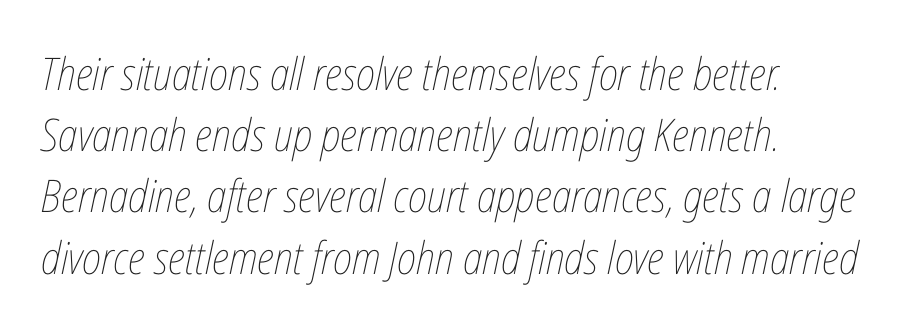
A normal amount of white space separates one row of letters from the next. The passage shown is not bold in any degree. Looks like regular typesetting: each glyph gets only the width it needs. Beneath every word, the page is bare.
